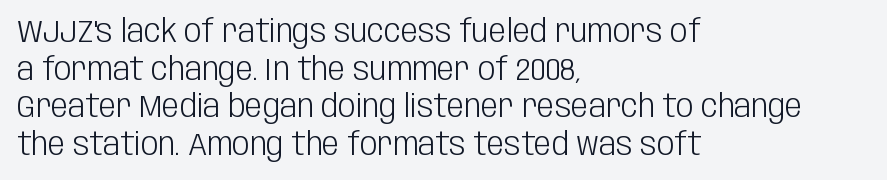
Q: Is the text bold? A: No.
Q: Is the text italic (slanted)? A: No, it is upright.
Q: Is the typeface a serif or a sans-serif typeface? A: Sans-serif.
Q: Is the text underlined? A: No.
Q: How is the paragraph aligned? A: Left-aligned.
Q: Is the spacing between letters normal or unusually wide? A: Normal.
Q: Width (condensed, normal, or wide)? A: Condensed.
Q: Stroke contrast? A: Low.
Q: x-height? A: Large.
Q: Monospaced? A: No.
